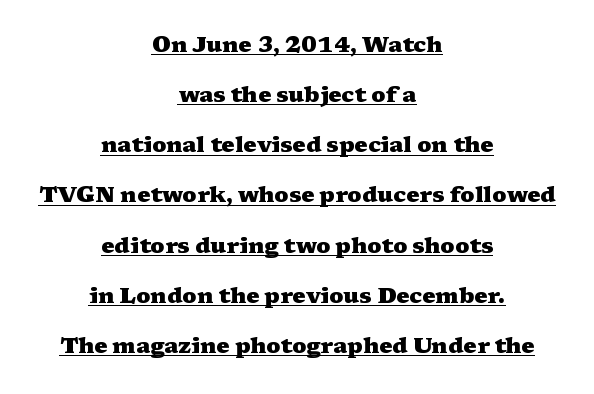
The image shows 22 px bold type, upright; set centered, loose line spacing (2.28x), normal letter spacing, underlined.
